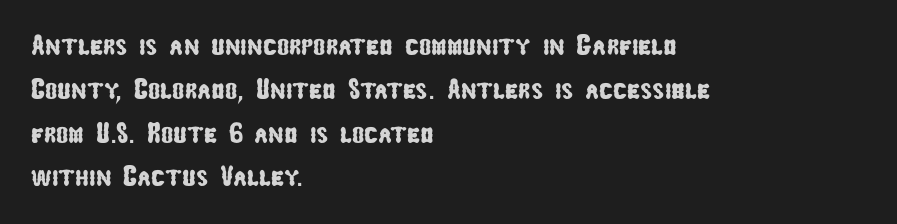
The image shows 29 px condensed sans-serif type; set left-aligned, normal line spacing (1.51x), normal letter spacing, not underlined; low stroke contrast and a medium x-height.
